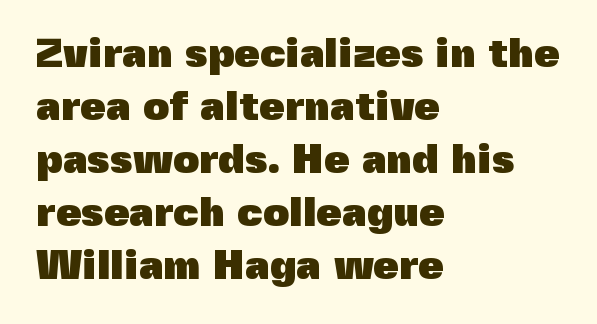
{"serif": "no", "italic": "no", "bold": "yes", "weight": "heavy", "width": "normal", "x_height": "medium", "monospaced": "no", "underline": "no", "align": "left", "line_spacing": "normal", "line_spacing_ratio": 1.29, "letter_spacing": "normal", "letter_spacing_em": 0.0, "glyph_px": 41}
